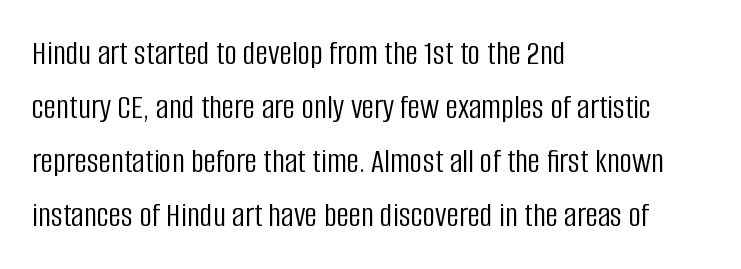
The image shows 35 px light, condensed sans-serif type, upright; set left-aligned, normal line spacing (1.54x), normal letter spacing, not underlined; low stroke contrast and a large x-height.
